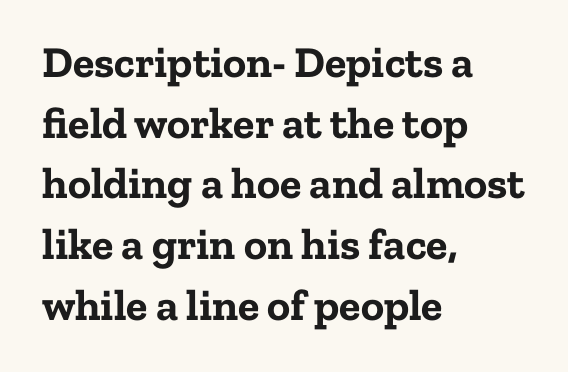
The image shows 44 px bold serif type, upright; set left-aligned, normal line spacing (1.38x), normal letter spacing, not underlined; low stroke contrast and a medium x-height.
